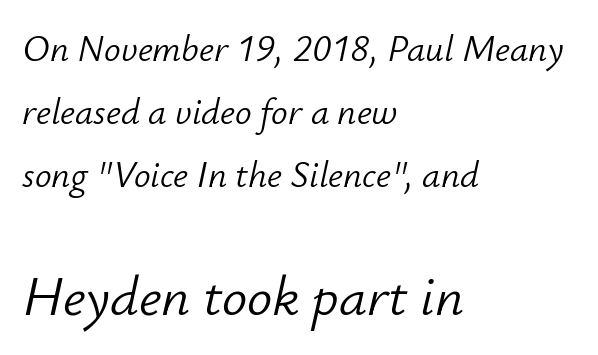
Visually the block forms a straight wall on the left and a jagged coastline on the right. Counters stay open thanks to moderate or lighter strokes. The face used here has a pronounced slope to its letters. This block has exactly the height ordinary leading produces. The strip under each line holds only bare page.
